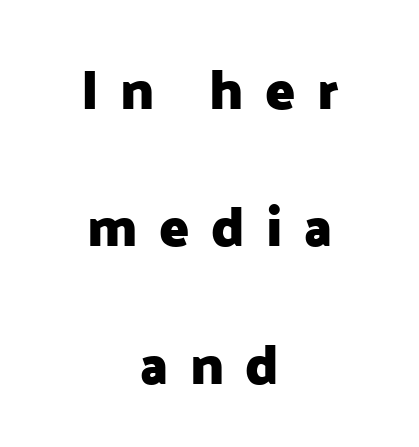
{"serif": "no", "italic": "no", "bold": "yes", "weight": "heavy", "width": "normal", "stroke_contrast": "low", "x_height": "medium", "monospaced": "no", "underline": "no", "align": "center", "line_spacing": "loose", "line_spacing_ratio": 2.5, "letter_spacing": "wide", "letter_spacing_em": 0.39, "glyph_px": 55}
